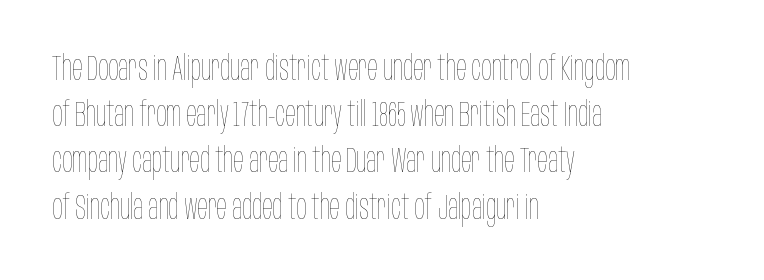
Rendered with straight, roman letterforms. The tracking reads as untouched default to a designer's eye. The gap between lines stays unmarked. Do the characters align in a grid? No, the font is proportional. The lines are quadded left.
